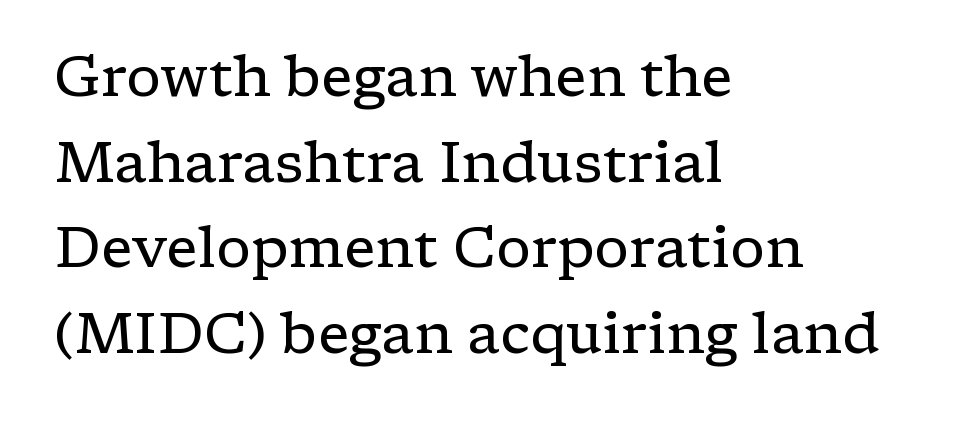
The image shows 56 px regular-weight, wide serif type, upright; set left-aligned, normal line spacing (1.53x), normal letter spacing, not underlined; low stroke contrast and a medium x-height.
